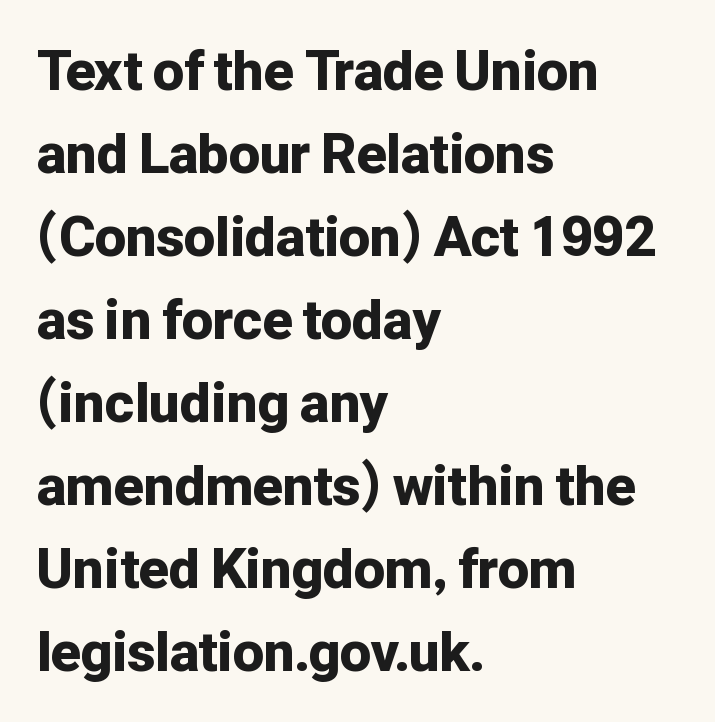
{"serif": "no", "italic": "no", "bold": "yes", "weight": "bold", "width": "normal", "stroke_contrast": "low", "x_height": "medium", "monospaced": "no", "underline": "no", "align": "left", "line_spacing": "normal", "line_spacing_ratio": 1.51, "letter_spacing": "normal", "letter_spacing_em": 0.0, "glyph_px": 55}
